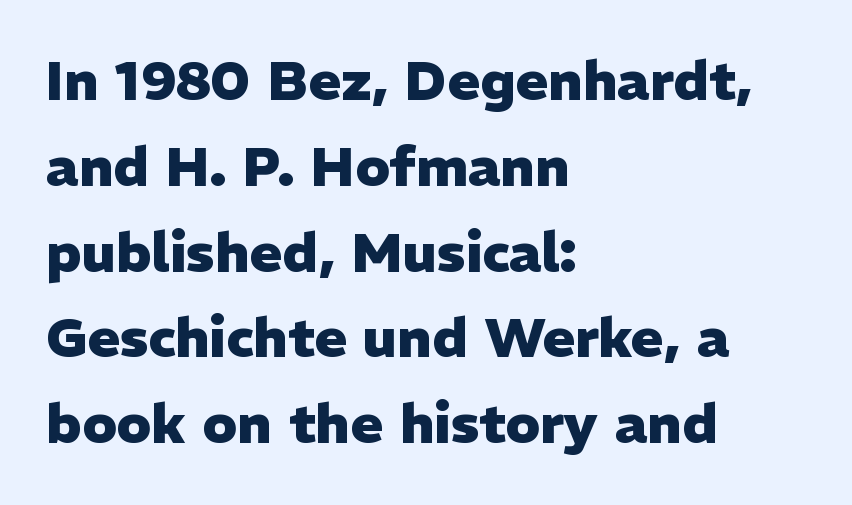
The image shows 55 px heavy sans-serif type, upright; set left-aligned, normal line spacing (1.56x), normal letter spacing, not underlined; low stroke contrast and a medium x-height.
